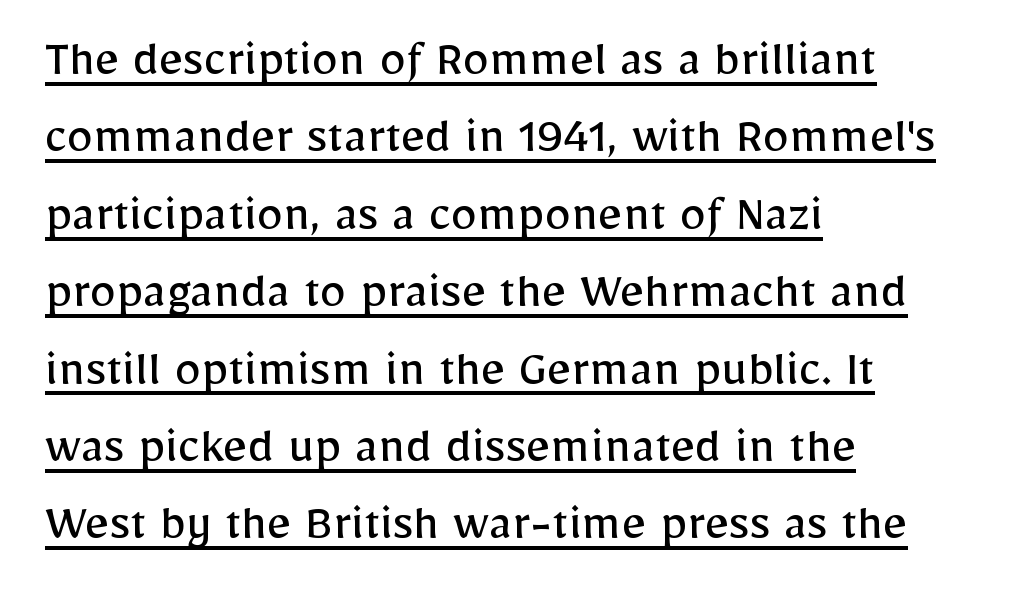
The image shows 53 px regular-weight sans-serif type, upright; set left-aligned, normal line spacing (1.46x), normal letter spacing, underlined; low stroke contrast and a medium x-height.
